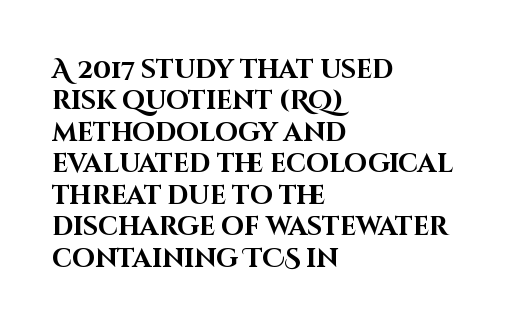
Q: Is the text bold? A: Yes.
Q: Is the text italic (slanted)? A: No, it is upright.
Q: Is the text underlined? A: No.
Q: How is the paragraph aligned? A: Left-aligned.
Q: Is the spacing between letters normal or unusually wide? A: Normal.
